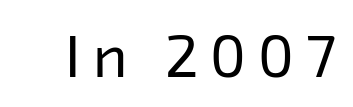
{"serif": "no", "bold": "no", "weight": "regular", "width": "normal", "stroke_contrast": "low", "x_height": "medium", "monospaced": "no", "underline": "no", "letter_spacing": "wide", "letter_spacing_em": 0.2, "glyph_px": 60}
